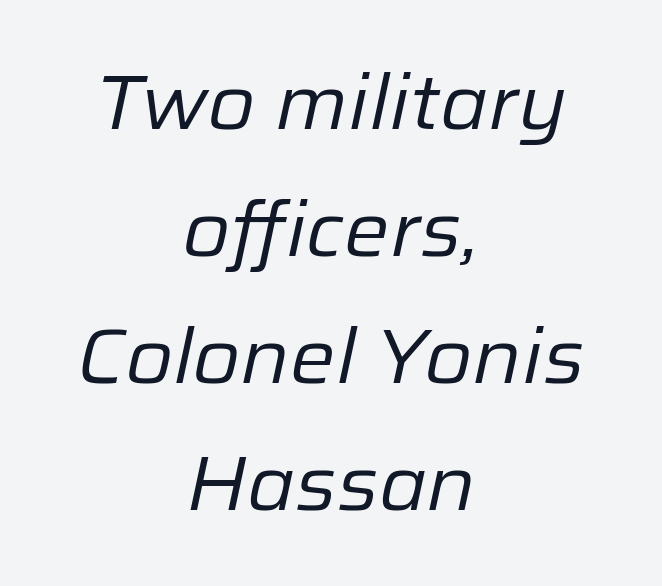
Q: Is the text bold? A: No.
Q: Is the text italic (slanted)? A: Yes, it leans right by about 12 degrees.
Q: Is the text underlined? A: No.
Q: How is the paragraph aligned? A: Centered.
Q: Is the spacing between letters normal or unusually wide? A: Normal.
Q: Is the spacing between lines tight, normal or loose? A: Normal.
Q: Width (condensed, normal, or wide)? A: Normal.
Q: Stroke contrast? A: Low.
Q: x-height? A: Medium.
Q: Monospaced? A: No.
